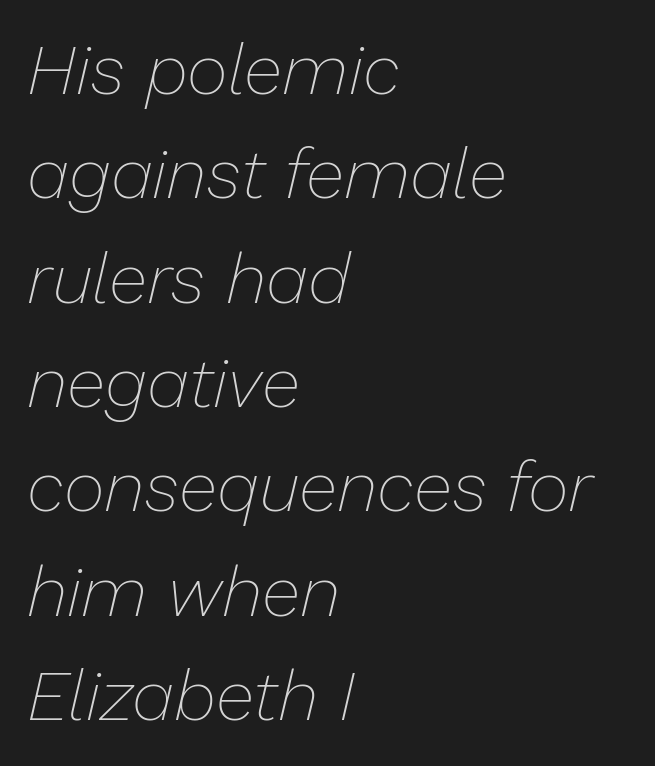
Q: Is the text bold? A: No.
Q: Is the text italic (slanted)? A: Yes, it leans right by about 13 degrees.
Q: Is the text underlined? A: No.
Q: How is the paragraph aligned? A: Left-aligned.
Q: Is the spacing between letters normal or unusually wide? A: Normal.
Q: Is the spacing between lines tight, normal or loose? A: Normal.
Q: Width (condensed, normal, or wide)? A: Normal.
Q: Stroke contrast? A: Low.
Q: x-height? A: Medium.
Q: Monospaced? A: No.
